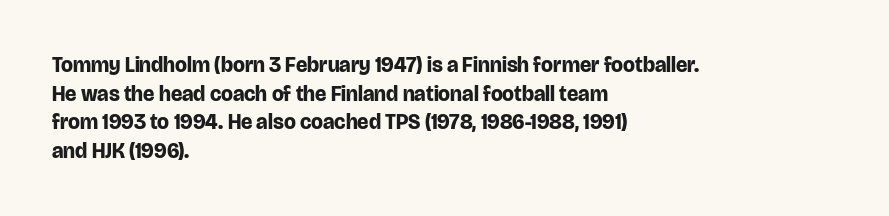
{"italic": "no", "bold": "yes", "underline": "no", "align": "left", "line_spacing": "normal", "line_spacing_ratio": 1.36, "letter_spacing": "normal", "letter_spacing_em": 0.0, "glyph_px": 21}
